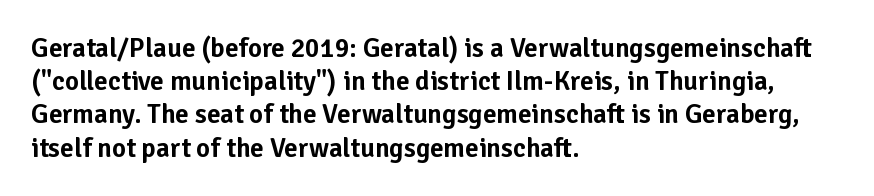
Q: Is the text italic (slanted)? A: No, it is upright.
Q: Is the text underlined? A: No.
Q: How is the paragraph aligned? A: Left-aligned.
Q: Is the spacing between letters normal or unusually wide? A: Normal.
